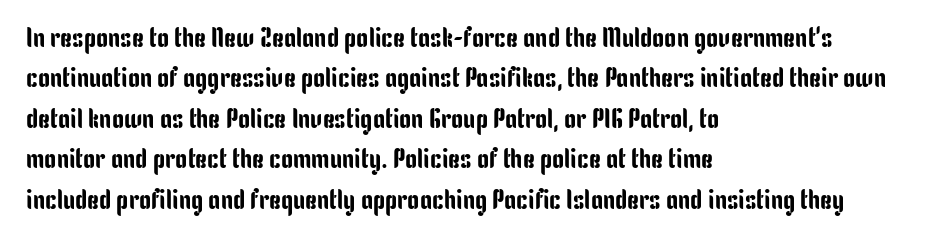
The image shows 27 px text type, upright; set left-aligned, normal line spacing (1.5x), normal letter spacing, not underlined.
